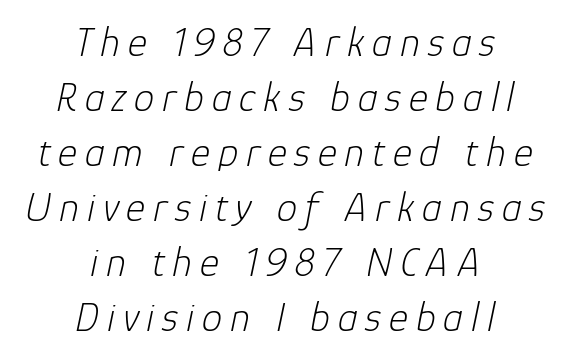
Each letter keeps its own natural width here, so spacing adapts to shape. The specimen omits any rule beneath the text block's lines. This sample keeps an unexceptional amount of space between lines. Neither beginnings nor endings align; midpoints do. When letters slant like this, we call the style italic.
